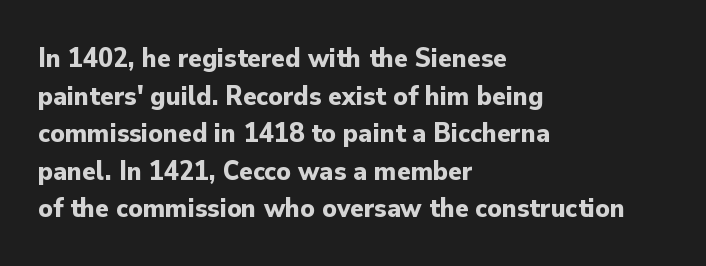
Q: Is the text bold? A: Yes.
Q: Is the text italic (slanted)? A: No, it is upright.
Q: Is the typeface a serif or a sans-serif typeface? A: Sans-serif.
Q: Is the text underlined? A: No.
Q: How is the paragraph aligned? A: Left-aligned.
Q: Is the spacing between letters normal or unusually wide? A: Normal.
Q: Is the spacing between lines tight, normal or loose? A: Normal.
Q: Width (condensed, normal, or wide)? A: Normal.
Q: Stroke contrast? A: Low.
Q: x-height? A: Small.
Q: Monospaced? A: No.
